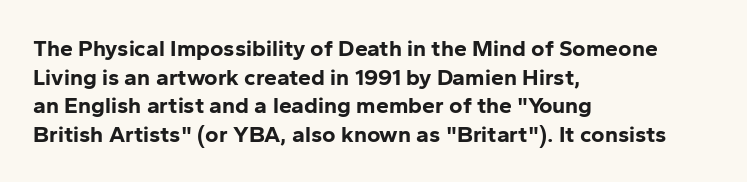
The image shows 23 px bold type, upright; set left-aligned, normal line spacing (1.25x), normal letter spacing, not underlined.
